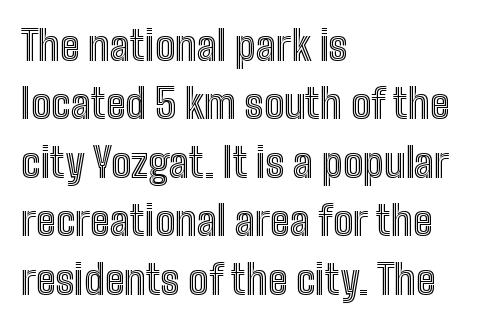
{"italic": "no", "width": "condensed", "x_height": "medium", "monospaced": "no", "underline": "no", "align": "left", "line_spacing": "normal", "line_spacing_ratio": 1.46, "letter_spacing": "normal", "letter_spacing_em": 0.0, "glyph_px": 40}
